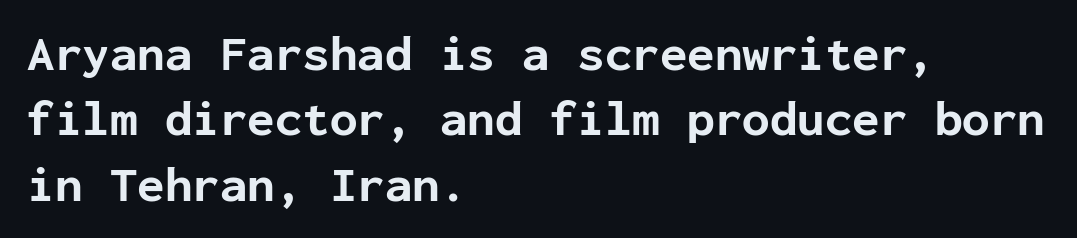
Caption: bold face, heavy strokes. The face used here is monospaced, like something from a code editor. How would I describe the line gaps? Plain and ordinary. The rendering keeps characters at their native spacing. Honestly, there is no underline to notice here at all.
